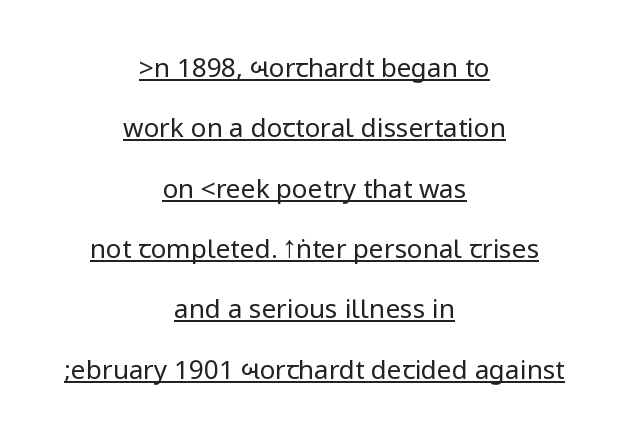
The image shows 26 px text type, upright; set centered, loose line spacing (2.32x), normal letter spacing, underlined.
